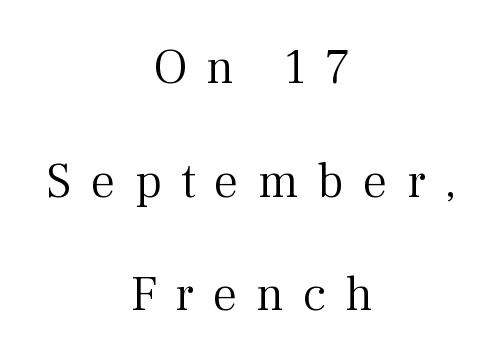
{"serif": "yes", "italic": "no", "bold": "no", "weight": "light", "width": "normal", "stroke_contrast": "medium", "x_height": "medium", "monospaced": "no", "underline": "no", "align": "center", "line_spacing": "loose", "line_spacing_ratio": 2.32, "letter_spacing": "wide", "letter_spacing_em": 0.39, "glyph_px": 49}
